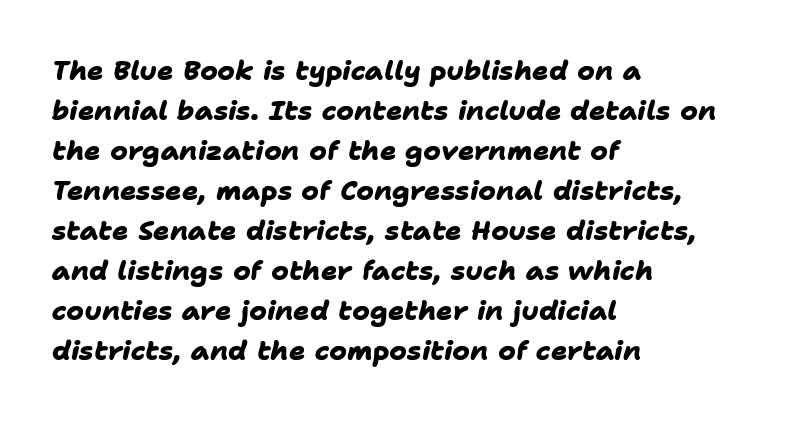
A normal amount of white space separates one row of letters from the next. Notice how thick the strokes are: this is what a full bold looks like. Words appear dense and cohesive because spacing is normal. Which margin do the lines hug? The left one — the right edge is uneven. Letters rest on an invisible, unmarked baseline.
